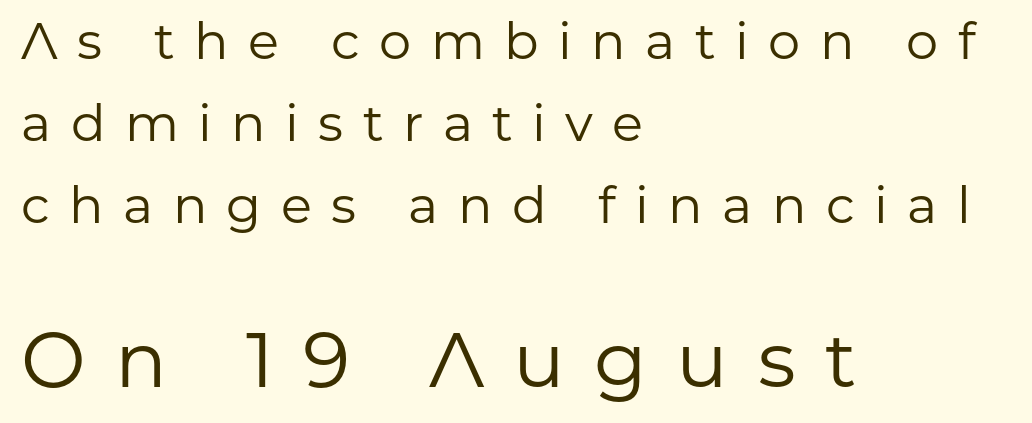
Check the space under the baseline: it is left empty. The characters are drawn with everyday or finer stroke widths. Horizontally, the lines are justified to the leading edge only. The rendering enlarges the type as you move from the upper chunk to the lower. Regarding serifs, this sample does without them.
